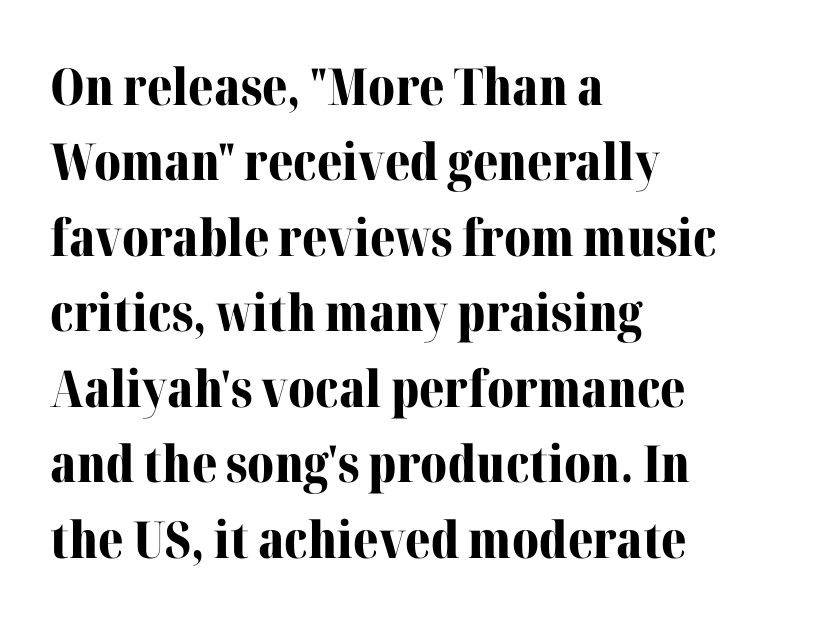
{"serif": "yes", "italic": "no", "bold": "yes", "weight": "bold", "width": "normal", "stroke_contrast": "medium", "x_height": "medium", "monospaced": "no", "underline": "no", "align": "left", "line_spacing": "normal", "line_spacing_ratio": 1.48, "letter_spacing": "normal", "letter_spacing_em": 0.0, "glyph_px": 51}
